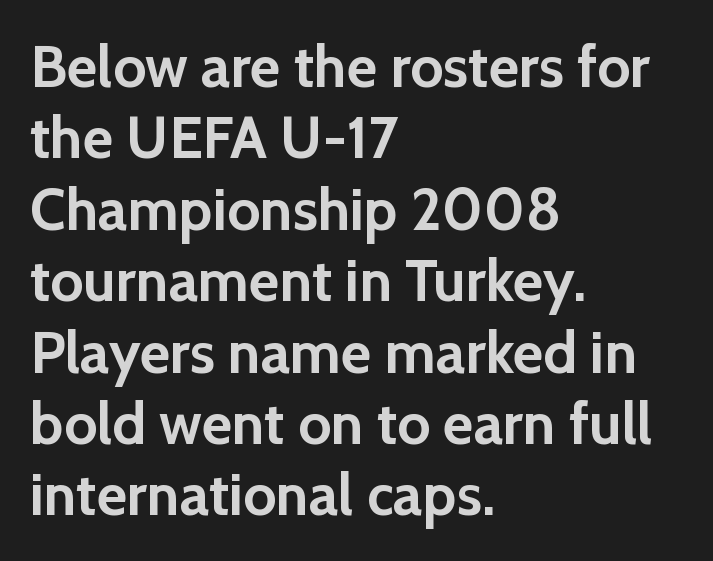
{"serif": "no", "italic": "no", "bold": "yes", "weight": "semibold", "width": "normal", "x_height": "medium", "monospaced": "no", "underline": "no", "align": "left", "line_spacing_ratio": 1.21, "letter_spacing": "normal", "letter_spacing_em": 0.0, "glyph_px": 59}
